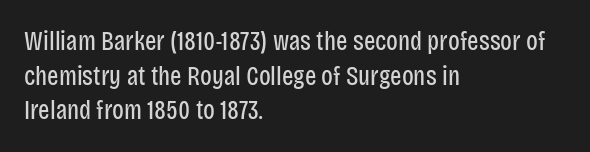
The image shows 27 px text type, upright; set left-aligned, normal line spacing (1.28x), normal letter spacing, not underlined.
